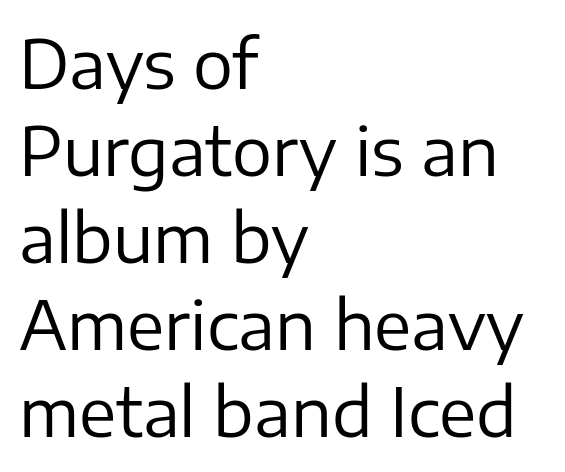
The rendering uses natural spacing where letterforms have individual widths. This is the regular roman posture of the typeface. Caption: multi-line text, flush left, ragged right. A bare baseline throughout the passage. Students, note that the glyphs here touch the page at normal intervals. Stems here are at most as thick as an everyday book face.
